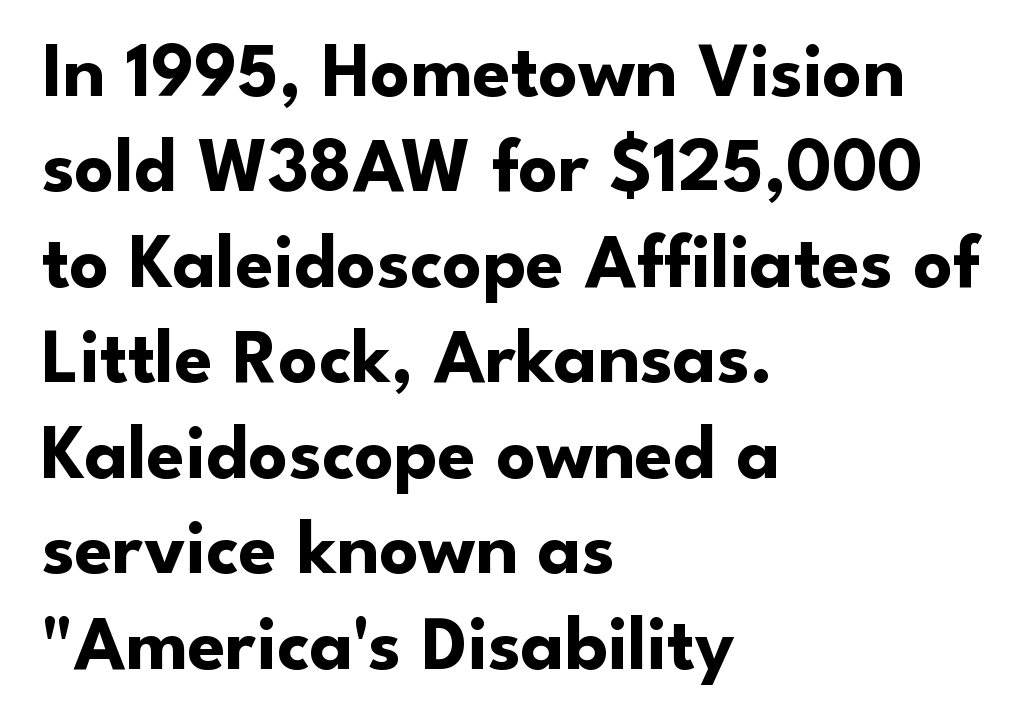
{"serif": "no", "italic": "no", "bold": "yes", "weight": "bold", "width": "normal", "stroke_contrast": "low", "x_height": "small", "monospaced": "no", "underline": "no", "align": "left", "line_spacing_ratio": 1.24, "letter_spacing": "normal", "letter_spacing_em": 0.0, "glyph_px": 77}
